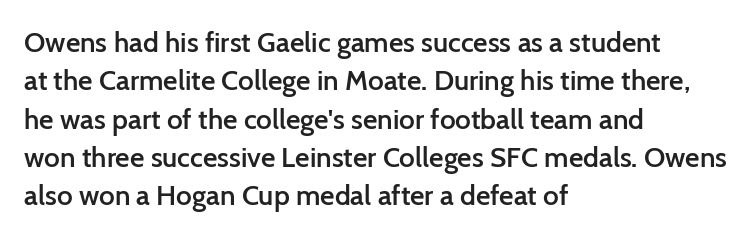
Q: Is the text bold? A: Semi-bold.
Q: Is the text italic (slanted)? A: No, it is upright.
Q: Is the typeface a serif or a sans-serif typeface? A: Sans-serif.
Q: Is the text underlined? A: No.
Q: How is the paragraph aligned? A: Left-aligned.
Q: Is the spacing between letters normal or unusually wide? A: Normal.
Q: Is the spacing between lines tight, normal or loose? A: Normal.
Q: Width (condensed, normal, or wide)? A: Normal.
Q: Stroke contrast? A: Low.
Q: x-height? A: Medium.
Q: Monospaced? A: No.
